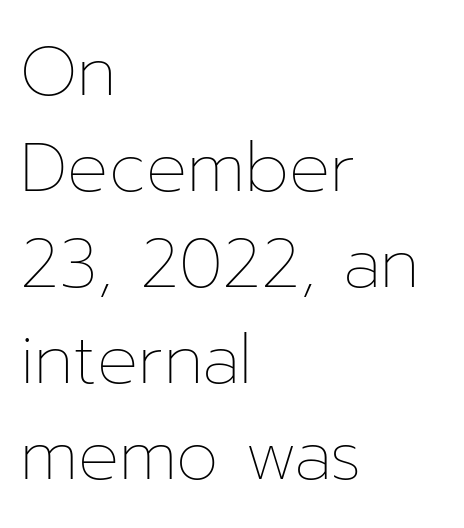
The image shows 68 px thin type, upright; set left-aligned, normal line spacing (1.41x), normal letter spacing, not underlined; low stroke contrast and a medium x-height.
